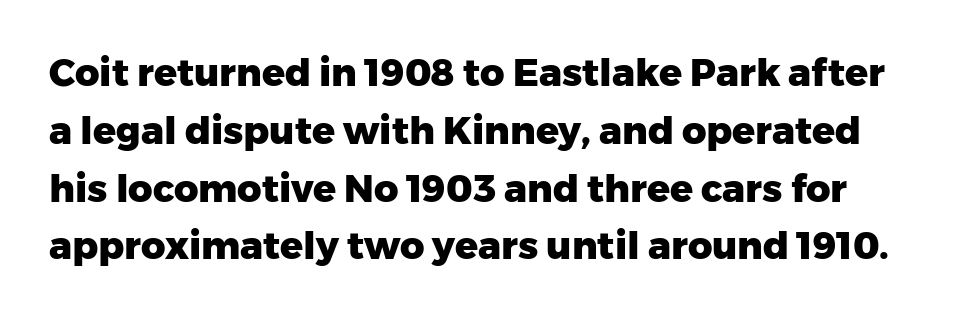
Students, observe: this is what conventionally led text looks like. Nope, not italic — everything's standing straight. Observe the ordinary spacing: letters are neighbours, not strangers. Note: no serifs on the glyphs. Heft: maximum for text — a bold.
